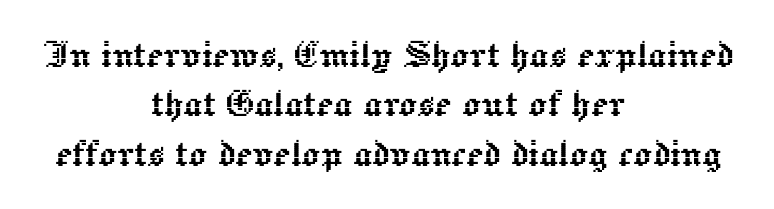
Rule under the text: the space is simply empty. You could not count columns in this text — the font is proportionally spaced. Unlike italic type, these characters show no tilt at all. You could barely slide anything between these rows. Here the glyphs are tracked normally, forming tight word shapes. Both edges are ragged and mirror each other, which tells us the setting is centered.
